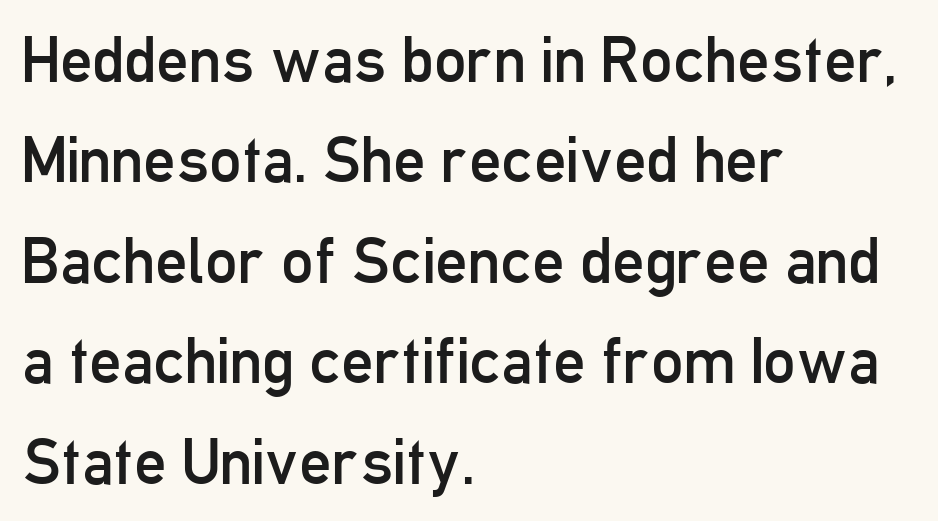
Tracking here is standard; glyphs follow each other at the usual distance. The lines sit at an ordinary, default distance from one another. Every character sits straight up, as roman type does. No feet cap the strokes, marking this as sans-serif type. Note the varied advance widths — an 'i' is clearly narrower than an 'm'. The glyphs are unaccompanied by any horizontal stroke below them.
